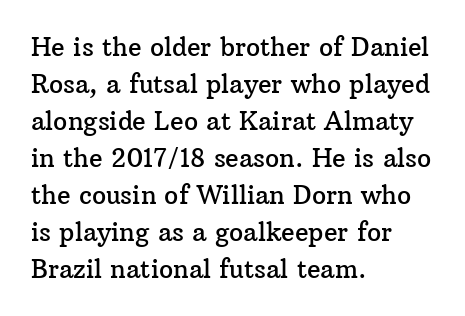
The space beneath each line is pristine and unruled. Compared with typical paragraphs, the rows here are spaced about the same. Notice how the passage keeps a crisp vertical edge on the left only. Short note: letters normally spaced.
